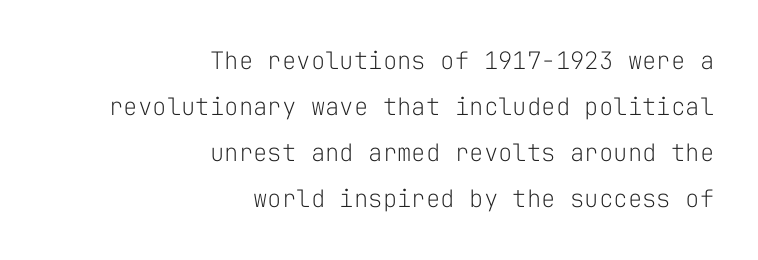
{"italic": "no", "bold": "no", "underline": "no", "align": "right", "line_spacing": "loose", "line_spacing_ratio": 1.92, "letter_spacing": "normal", "letter_spacing_em": 0.0, "glyph_px": 24}
